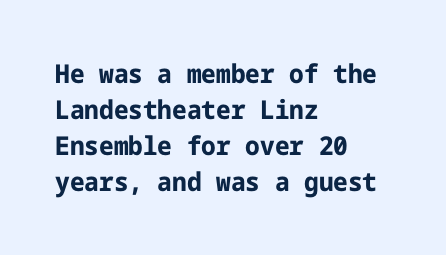
Clear beneath every line of the passage. The typography opts for an upright posture over an oblique one. Evenly set lines give the paragraph a standard silhouette. Standard letterfit; no display-style spreading of the glyphs. The compositor pushed each line to the left boundary.
